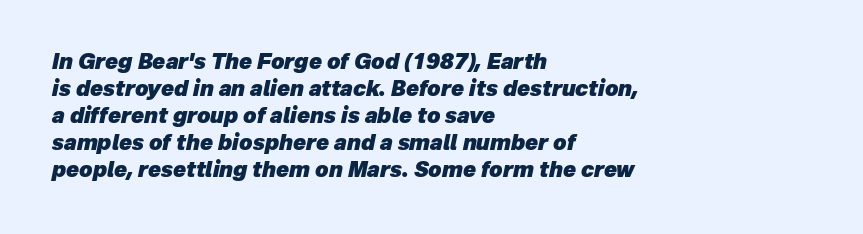
Q: Is the text bold? A: Yes.
Q: Is the text italic (slanted)? A: Yes, it leans right by about 12 degrees.
Q: Is the text underlined? A: No.
Q: How is the paragraph aligned? A: Left-aligned.
Q: Is the spacing between letters normal or unusually wide? A: Normal.
Q: Is the spacing between lines tight, normal or loose? A: Normal.
